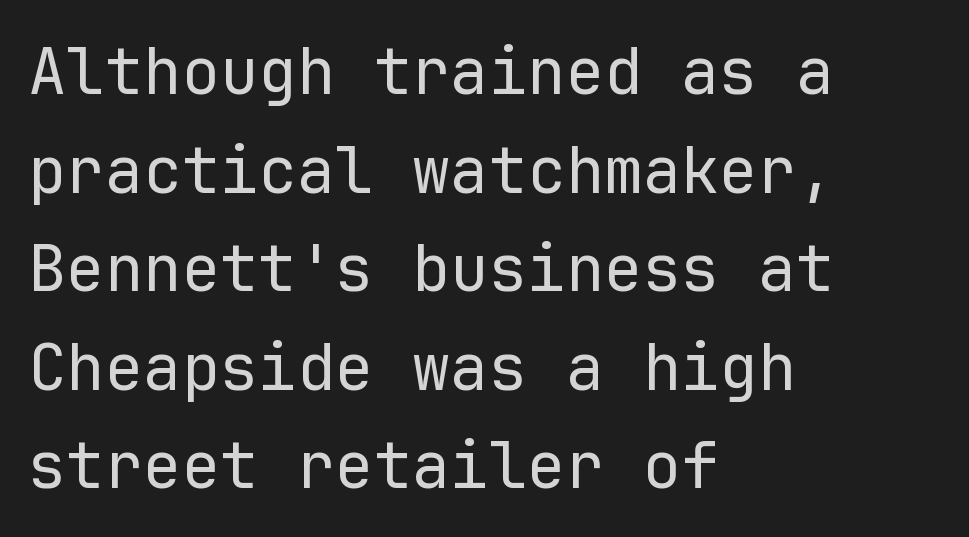
Q: Is the text bold? A: No.
Q: Is the text italic (slanted)? A: No, it is upright.
Q: Is the typeface a serif or a sans-serif typeface? A: Sans-serif.
Q: Is the text underlined? A: No.
Q: How is the paragraph aligned? A: Left-aligned.
Q: Is the spacing between letters normal or unusually wide? A: Normal.
Q: Is the spacing between lines tight, normal or loose? A: Normal.
Q: Width (condensed, normal, or wide)? A: Normal.
Q: Stroke contrast? A: Low.
Q: x-height? A: Medium.
Q: Monospaced? A: Yes.
